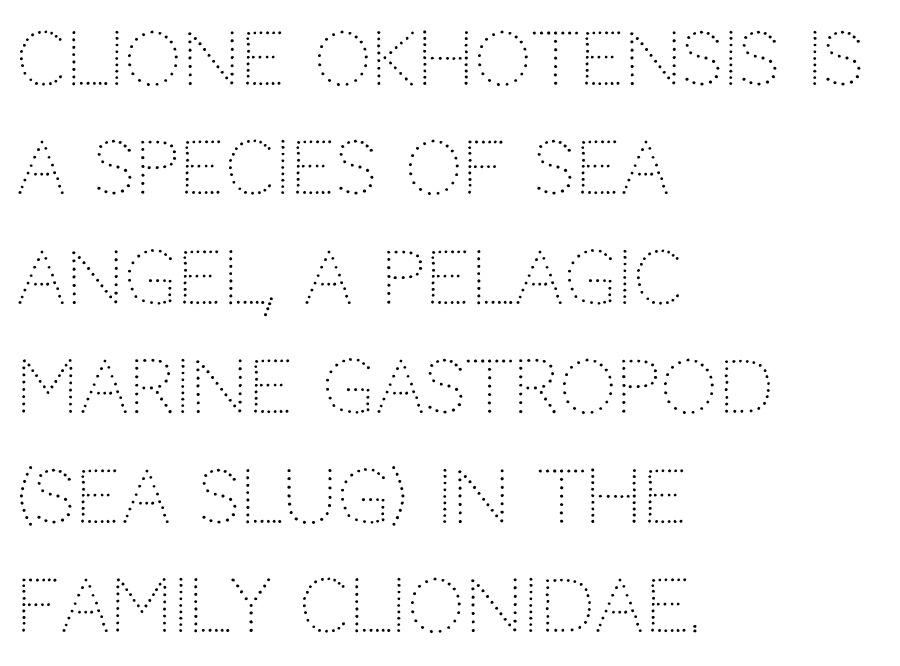
The font family rendered here belongs to the sans-serif group. Note the varied advance widths — an 'i' is clearly narrower than an 'm'. The paragraph shown leans on its left margin. The letters sit at their default tracking, neither squeezed nor spread. This rendering features lettering with no underline. No chunkiness to these letters — they're not bold.
